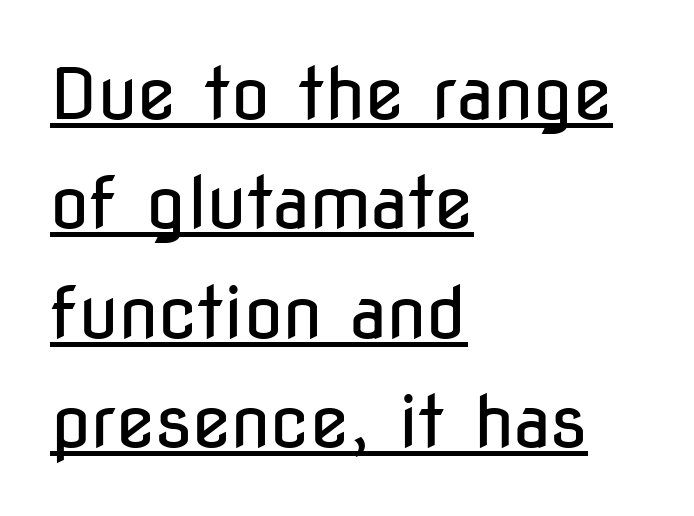
Q: Is the text bold? A: No.
Q: Is the text italic (slanted)? A: No, it is upright.
Q: Is the typeface a serif or a sans-serif typeface? A: Sans-serif.
Q: Is the text underlined? A: Yes.
Q: How is the paragraph aligned? A: Left-aligned.
Q: Is the spacing between letters normal or unusually wide? A: Normal.
Q: Is the spacing between lines tight, normal or loose? A: Normal.
Q: Width (condensed, normal, or wide)? A: Condensed.
Q: Stroke contrast? A: Low.
Q: x-height? A: Medium.
Q: Monospaced? A: No.
